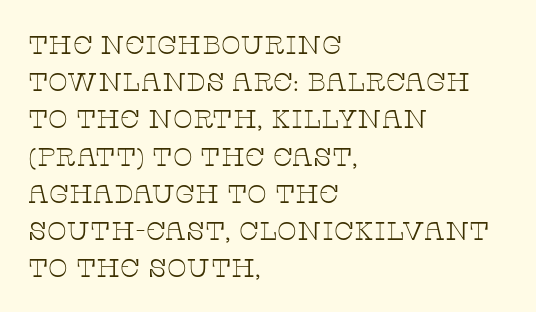
{"italic": "no", "bold": "no", "underline": "no", "align": "left", "line_spacing": "normal", "line_spacing_ratio": 1.43, "letter_spacing": "normal", "letter_spacing_em": 0.0, "glyph_px": 26}
